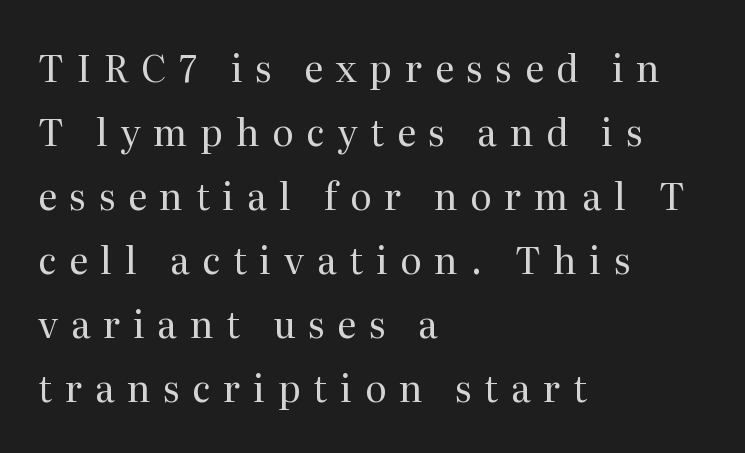
Q: Is the text bold? A: No.
Q: Is the text italic (slanted)? A: No, it is upright.
Q: Is the typeface a serif or a sans-serif typeface? A: Serif.
Q: Is the text underlined? A: No.
Q: How is the paragraph aligned? A: Left-aligned.
Q: Is the spacing between letters normal or unusually wide? A: Unusually wide.
Q: Width (condensed, normal, or wide)? A: Normal.
Q: Stroke contrast? A: Medium.
Q: x-height? A: Medium.
Q: Monospaced? A: No.
